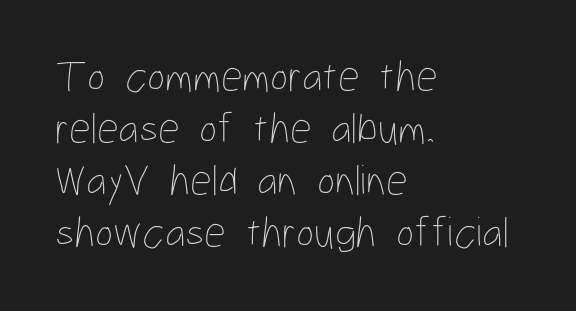
The baseline area is clear. Do the characters align in a grid? No, the font is proportional. Stem width sits at or under what a default text font uses. It's the straight-up-and-down kind of type.
